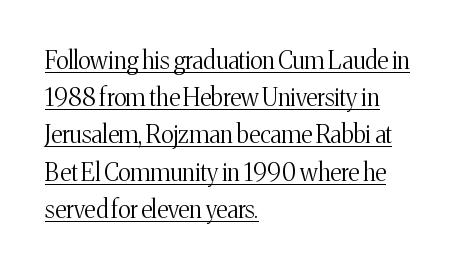
This is not heavy type; no bold has been used. How are the letters spaced? Ordinarily, with no added tracking. When letters stand straight like this, we call the style roman or upright. The lines are quadded left.
